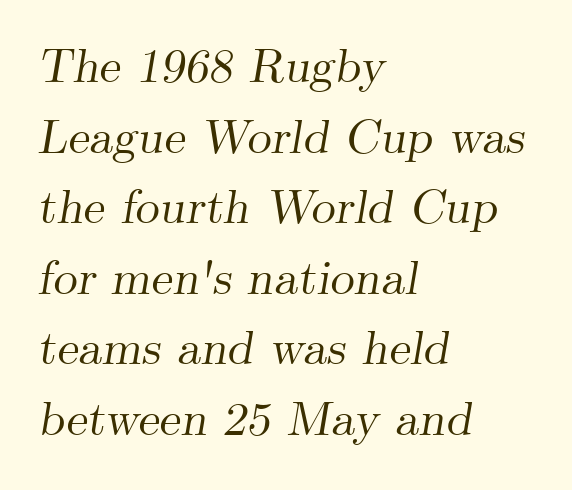
The image shows 48 px serif type, italic (leaning right); set left-aligned, normal line spacing (1.47x), normal letter spacing, not underlined; medium stroke contrast and a small x-height.
